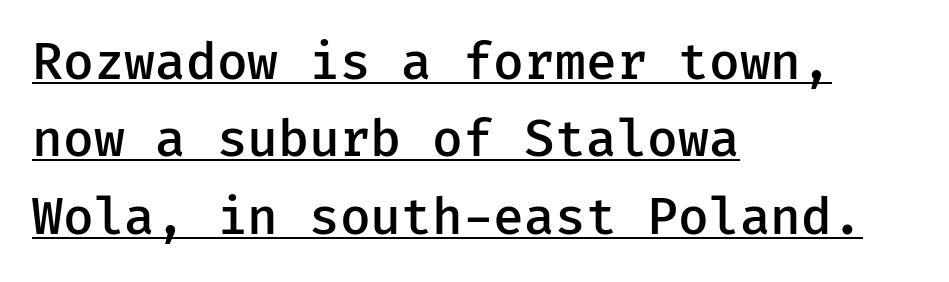
Q: Is the text bold? A: Semi-bold.
Q: Is the text italic (slanted)? A: No, it is upright.
Q: Is the typeface a serif or a sans-serif typeface? A: Sans-serif.
Q: Is the text underlined? A: Yes.
Q: How is the paragraph aligned? A: Left-aligned.
Q: Is the spacing between letters normal or unusually wide? A: Normal.
Q: Is the spacing between lines tight, normal or loose? A: Normal.
Q: Width (condensed, normal, or wide)? A: Normal.
Q: Stroke contrast? A: Low.
Q: x-height? A: Medium.
Q: Monospaced? A: Yes.
